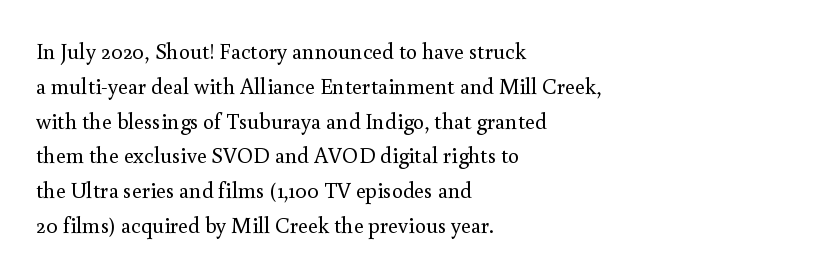
Q: Is the text bold? A: No.
Q: Is the text italic (slanted)? A: No, it is upright.
Q: Is the text underlined? A: No.
Q: How is the paragraph aligned? A: Left-aligned.
Q: Is the spacing between letters normal or unusually wide? A: Normal.
Q: Is the spacing between lines tight, normal or loose? A: Normal.
